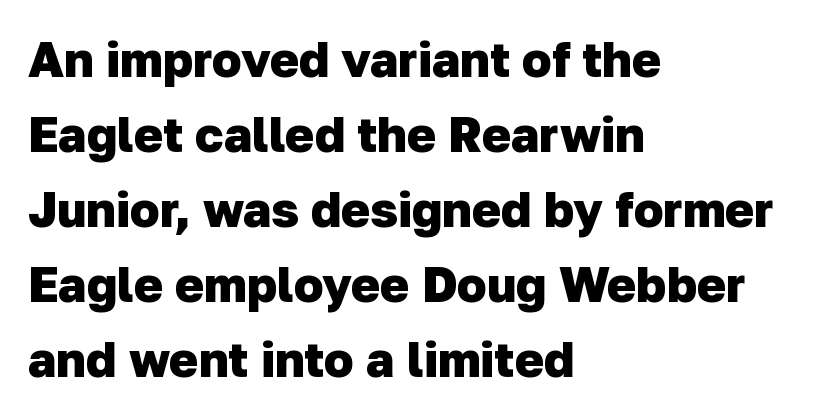
Q: Is the text bold? A: Yes.
Q: Is the typeface a serif or a sans-serif typeface? A: Sans-serif.
Q: Is the text underlined? A: No.
Q: How is the paragraph aligned? A: Left-aligned.
Q: Is the spacing between letters normal or unusually wide? A: Normal.
Q: Is the spacing between lines tight, normal or loose? A: Normal.
Q: Width (condensed, normal, or wide)? A: Normal.
Q: Stroke contrast? A: Low.
Q: x-height? A: Medium.
Q: Monospaced? A: No.
